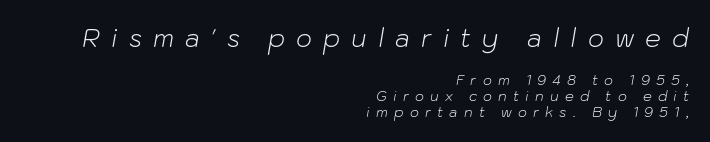
The image shows 25 px text type, italic (leaning right); set right-aligned, tight line spacing (1.15x), unusually wide letter spacing (+0.44 em), not underlined; the first (top) block is 1.79x larger.
